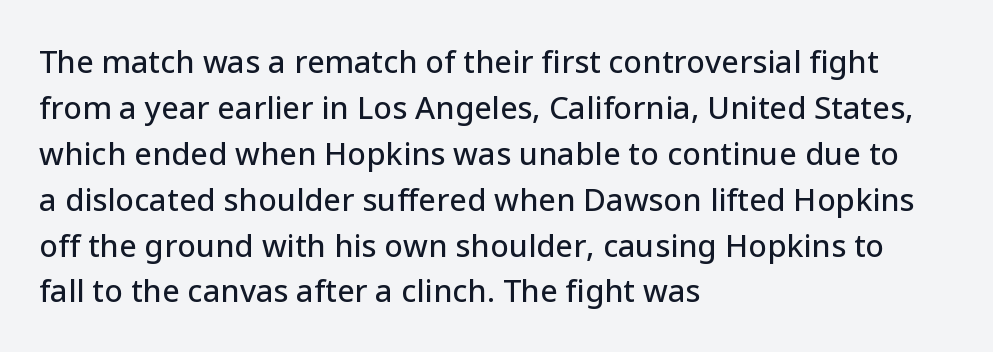
Vertical spacing — default. A roman cut, with each character standing at attention. A bare baseline throughout the passage. Compared with a centered layout, this one pins lines to the left instead.
